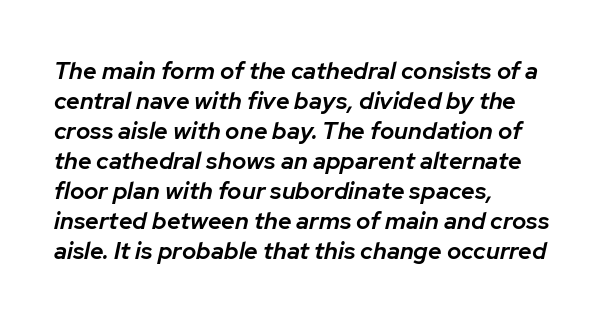
The image shows 24 px text type, italic (leaning right); set left-aligned, normal line spacing (1.25x), normal letter spacing, not underlined.
